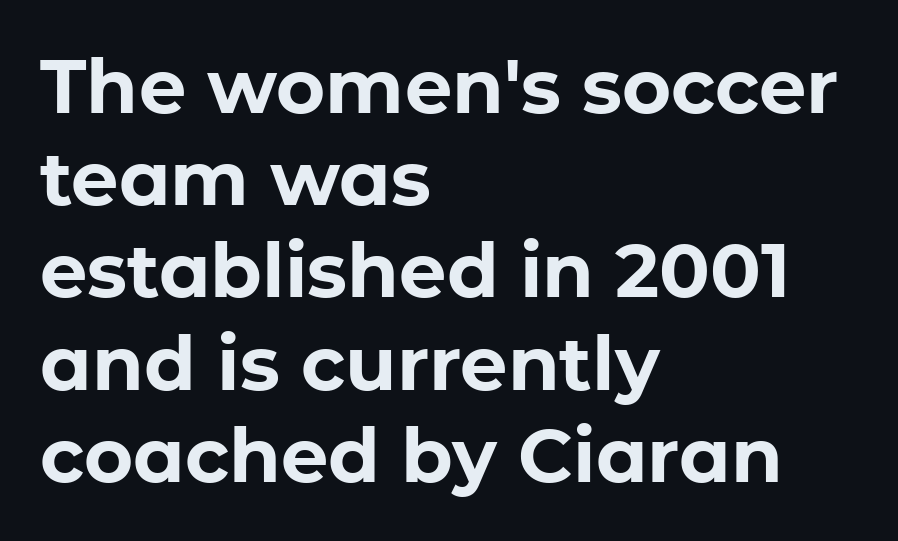
Notice how thick the strokes are: this is what a full bold looks like. Type without underlining. Honestly, the letter spacing is just normal — you wouldn't notice it. Nope, not italic — everything's standing straight.
